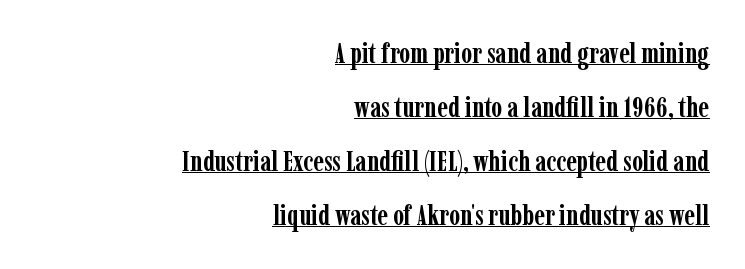
{"serif": "yes", "italic": "no", "bold": "yes", "weight": "semibold", "width": "condensed", "stroke_contrast": "low", "x_height": "medium", "monospaced": "no", "underline": "yes", "align": "right", "line_spacing": "loose", "line_spacing_ratio": 1.93, "letter_spacing": "normal", "letter_spacing_em": 0.0, "glyph_px": 28}
